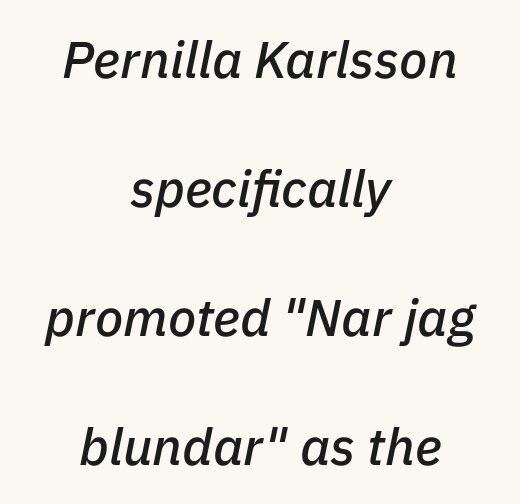
Q: Is the text italic (slanted)? A: Yes, it leans right by about 11 degrees.
Q: Is the text underlined? A: No.
Q: How is the paragraph aligned? A: Centered.
Q: Is the spacing between letters normal or unusually wide? A: Normal.
Q: Is the spacing between lines tight, normal or loose? A: Loose.
Q: Width (condensed, normal, or wide)? A: Normal.
Q: Stroke contrast? A: Low.
Q: x-height? A: Medium.
Q: Monospaced? A: No.
